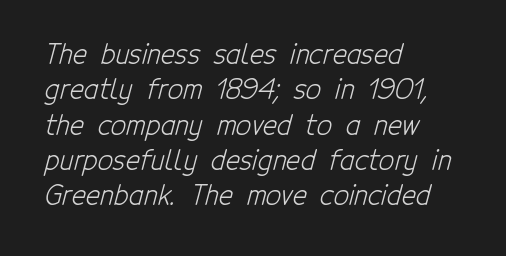
Q: Is the text bold? A: No.
Q: Is the text underlined? A: No.
Q: How is the paragraph aligned? A: Left-aligned.
Q: Is the spacing between letters normal or unusually wide? A: Normal.
Q: Is the spacing between lines tight, normal or loose? A: Normal.
